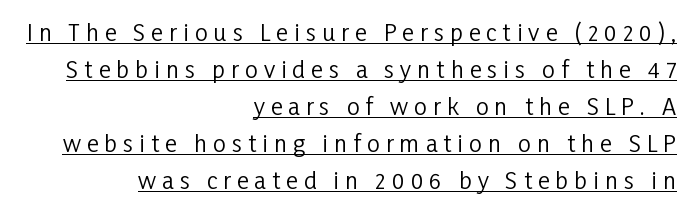
Q: Is the text bold? A: No.
Q: Is the text italic (slanted)? A: No, it is upright.
Q: Is the text underlined? A: Yes.
Q: How is the paragraph aligned? A: Right-aligned.
Q: Is the spacing between letters normal or unusually wide? A: Unusually wide.
Q: Is the spacing between lines tight, normal or loose? A: Normal.
